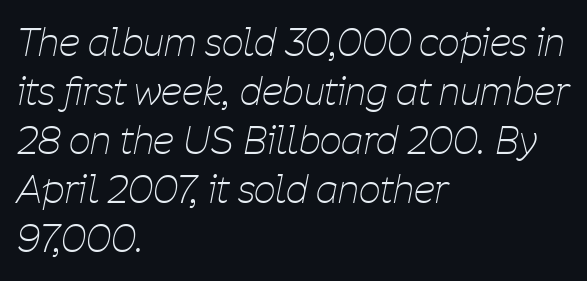
Rendered with sloped, italic letterforms. A student would call this left alignment; a typographer would say flush left, rag right. Observe the ordinary spacing: letters are neighbours, not strangers. No word sits above an underline. Vertical stems look standard width or narrower in stroke.
